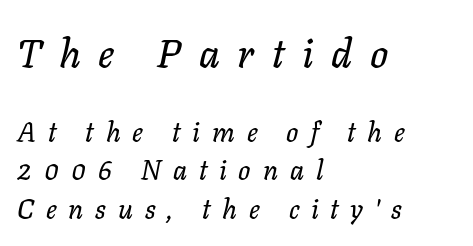
Q: Is the text italic (slanted)? A: Yes, it leans right by about 11 degrees.
Q: Is the text underlined? A: No.
Q: How is the paragraph aligned? A: Left-aligned.
Q: Is the spacing between letters normal or unusually wide? A: Unusually wide.
Q: Is the spacing between lines tight, normal or loose? A: Normal.
Q: Which block of text is set in a larger size, the first (top) or the second (bottom)? A: The first (top) one.
Q: Width (condensed, normal, or wide)? A: Normal.
Q: Stroke contrast? A: Low.
Q: x-height? A: Medium.
Q: Monospaced? A: No.
